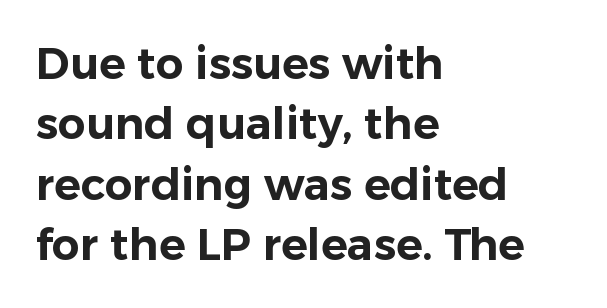
{"serif": "no", "italic": "no", "width": "normal", "stroke_contrast": "low", "x_height": "medium", "monospaced": "no", "underline": "no", "align": "left", "line_spacing": "normal", "line_spacing_ratio": 1.37, "letter_spacing": "normal", "letter_spacing_em": 0.0, "glyph_px": 44}
